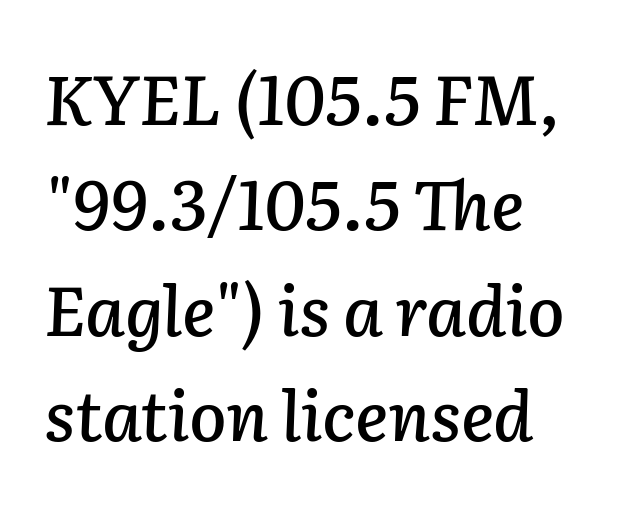
The letters advance in unequal steps, a hallmark of proportional type. The text block is weighted toward the left margin, trailing off unevenly rightward. The glyphs look as if they've been sheared to an angle. Here the glyphs are tracked normally, forming tight word shapes. Baseline-to-baseline distance is the conventional proportion of letter height.
